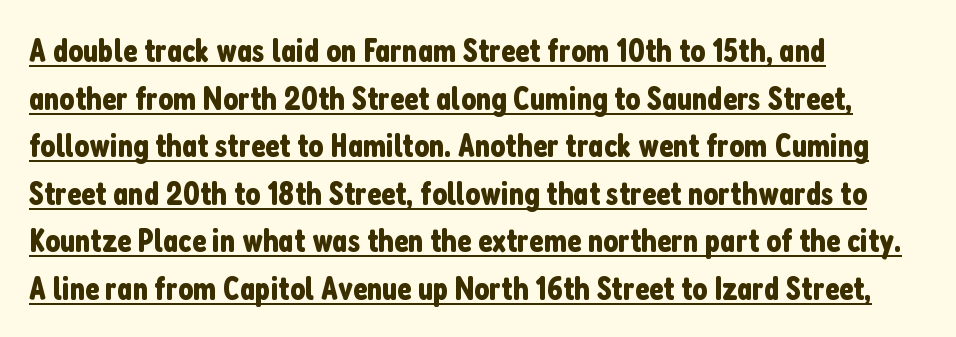
The image shows 33 px condensed sans-serif type, upright; set left-aligned, normal line spacing (1.44x), normal letter spacing, underlined; low stroke contrast and a medium x-height.
